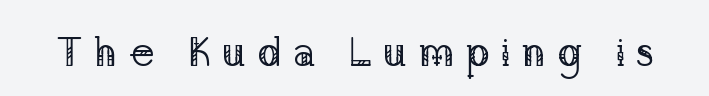
Q: Is the text bold? A: No.
Q: Is the text italic (slanted)? A: No, it is upright.
Q: Is the typeface a serif or a sans-serif typeface? A: Serif.
Q: Is the text underlined? A: No.
Q: Is the spacing between letters normal or unusually wide? A: Unusually wide.
Q: Width (condensed, normal, or wide)? A: Normal.
Q: Stroke contrast? A: Low.
Q: x-height? A: Medium.
Q: Monospaced? A: No.
